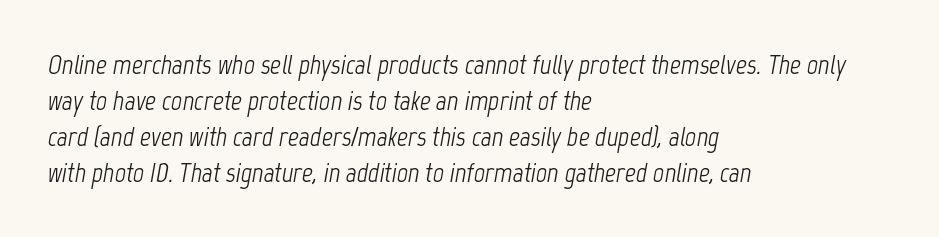
{"italic": "yes", "lean": "right", "slant_degrees": 12, "bold": "no", "underline": "no", "align": "left", "line_spacing": "normal", "line_spacing_ratio": 1.33, "letter_spacing": "normal", "letter_spacing_em": 0.0, "glyph_px": 27}
